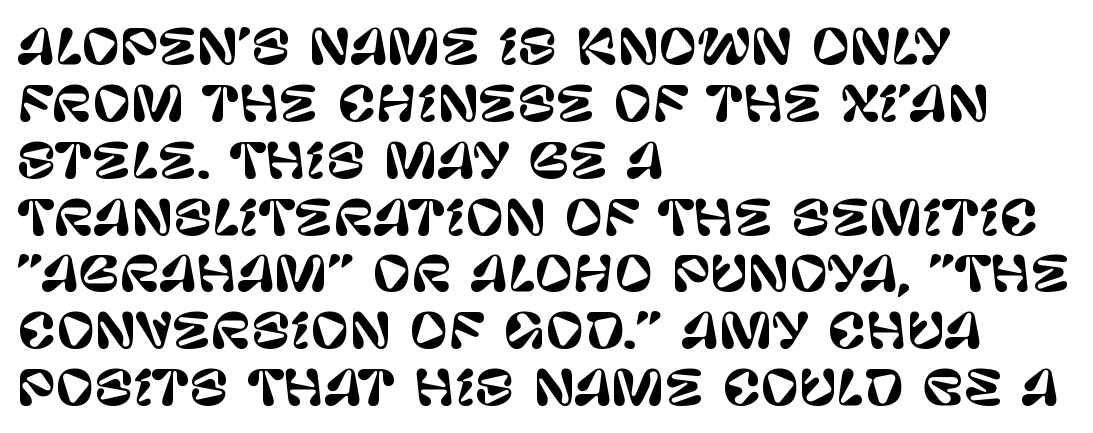
{"serif": "no", "width": "normal", "stroke_contrast": "low", "x_height": "large", "monospaced": "no", "underline": "no", "align": "left", "line_spacing_ratio": 1.21, "letter_spacing": "normal", "letter_spacing_em": 0.0, "glyph_px": 47}
